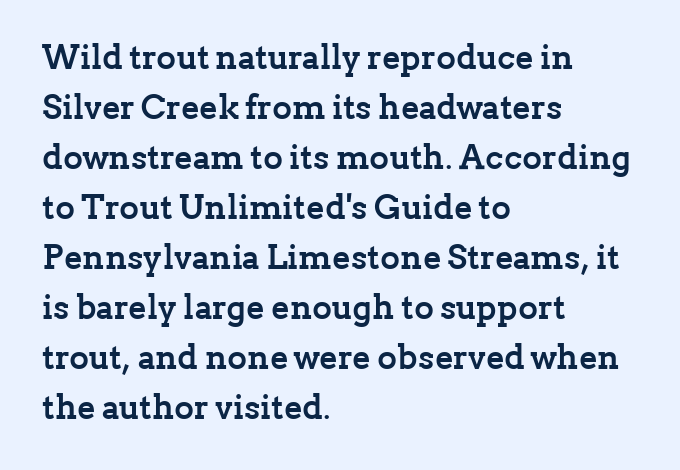
The glyphs in this specimen are seriffed. Layout note: lines flush left. In terms of leading, this rendering sits right in the middle. Type without underlining. These lines carry a lot of weight — the face is fully bold.
